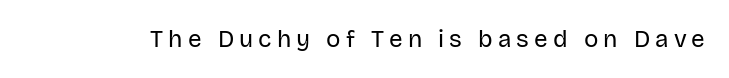
{"italic": "no", "bold": "no", "underline": "no", "letter_spacing": "wide", "letter_spacing_em": 0.21, "glyph_px": 24}
